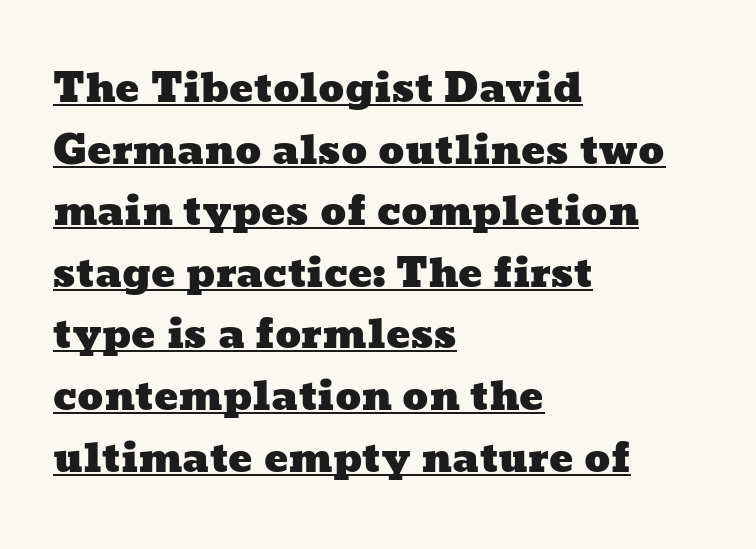
Q: Is the text underlined? A: Yes.
Q: How is the paragraph aligned? A: Left-aligned.
Q: Is the spacing between letters normal or unusually wide? A: Normal.
Q: Is the spacing between lines tight, normal or loose? A: Normal.
Q: Width (condensed, normal, or wide)? A: Wide.
Q: Stroke contrast? A: Low.
Q: x-height? A: Medium.
Q: Monospaced? A: No.
